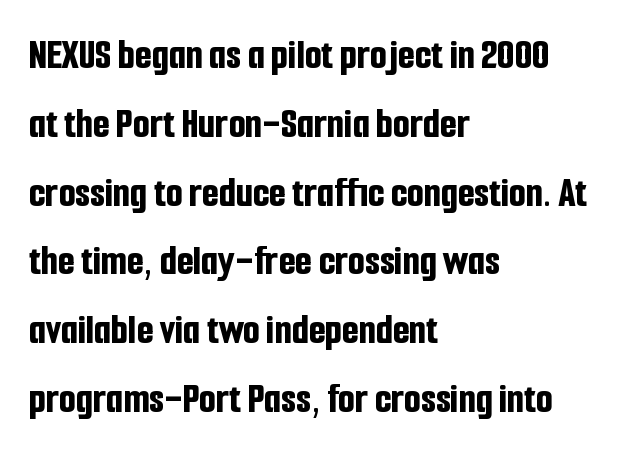
The typeface chosen for these lines omits serifs. Character widths vary here, with narrow letters taking less room than wide ones. Each word holds together tightly as a unit, with standard inter-letter gaps. The characters look thick and weighty, a clear bold. The designer left line spacing at the default. This is roman type, the default non-slanted kind.
